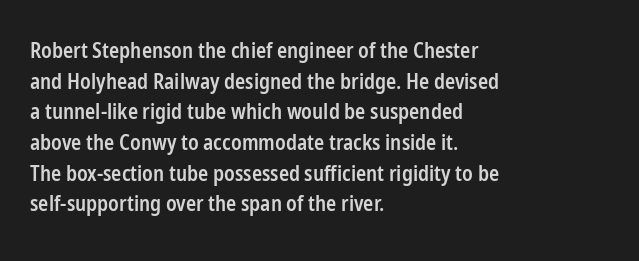
The image shows 21 px text type, upright; set left-aligned, normal line spacing (1.46x), normal letter spacing, not underlined.
